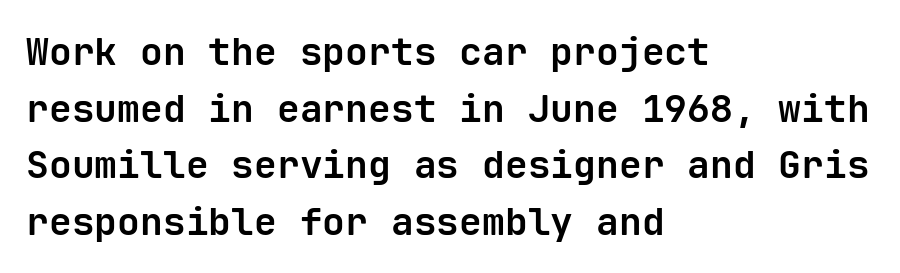
{"serif": "no", "italic": "no", "bold": "yes", "weight": "bold", "width": "normal", "stroke_contrast": "low", "x_height": "medium", "monospaced": "yes", "underline": "no", "align": "left", "line_spacing": "normal", "line_spacing_ratio": 1.49, "letter_spacing": "normal", "letter_spacing_em": 0.0, "glyph_px": 38}
